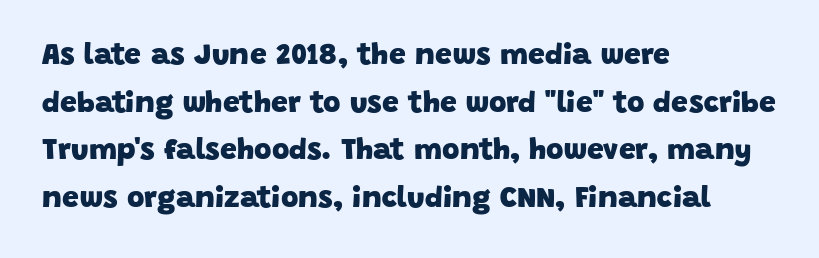
The image shows 30 px heavy sans-serif type; set left-aligned, normal line spacing (1.59x), normal letter spacing, not underlined; low stroke contrast and a large x-height.
